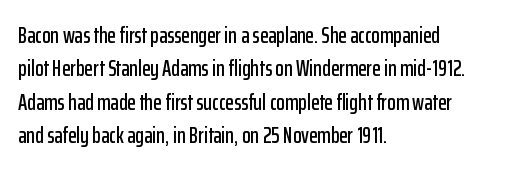
{"italic": "no", "underline": "no", "align": "left", "line_spacing": "normal", "line_spacing_ratio": 1.52, "letter_spacing": "normal", "letter_spacing_em": 0.0, "glyph_px": 22}
